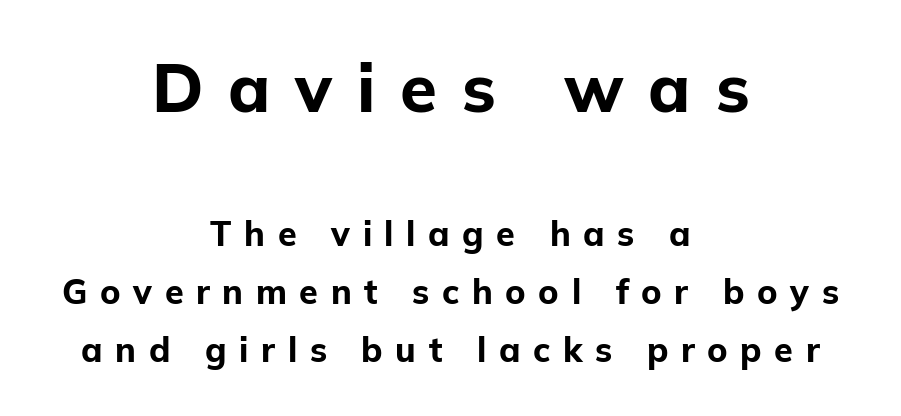
{"serif": "no", "italic": "no", "bold": "yes", "weight": "bold", "width": "normal", "stroke_contrast": "low", "x_height": "medium", "monospaced": "no", "underline": "no", "align": "center", "line_spacing": "normal", "line_spacing_ratio": 1.7, "letter_spacing": "wide", "letter_spacing_em": 0.37, "larger_block": "first", "size_ratio": 1.97, "glyph_px": 67}
